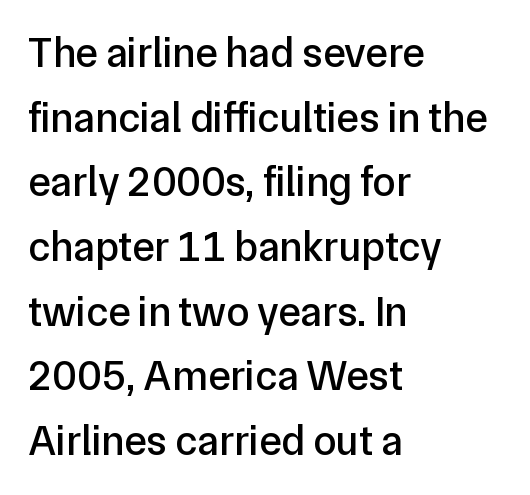
Is this a fixed-width face? No — the glyphs have proportional, varying widths. The foot of each line stays bare and open. What's the leading like? Ordinary, nothing unusual. If you drew a line through each stem, it would be perfectly vertical. The line texture is even and compact thanks to regular tracking.
